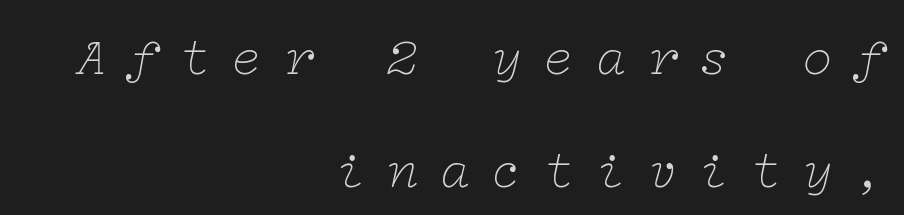
{"serif": "yes", "italic": "yes", "lean": "right", "slant_degrees": 12, "bold": "no", "weight": "thin", "width": "wide", "stroke_contrast": "low", "x_height": "medium", "underline": "no", "align": "right", "line_spacing": "loose", "line_spacing_ratio": 2.14, "letter_spacing": "wide", "letter_spacing_em": 0.38, "glyph_px": 53}
